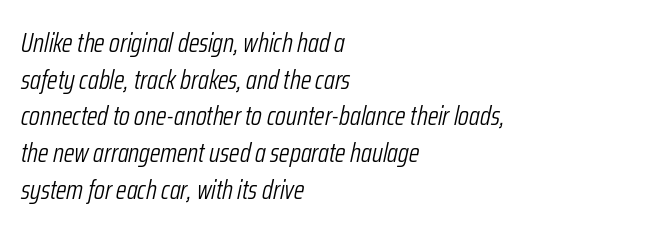
Q: Is the text bold? A: No.
Q: Is the text italic (slanted)? A: Yes, it leans right by about 12 degrees.
Q: Is the text underlined? A: No.
Q: How is the paragraph aligned? A: Left-aligned.
Q: Is the spacing between letters normal or unusually wide? A: Normal.
Q: Is the spacing between lines tight, normal or loose? A: Normal.
